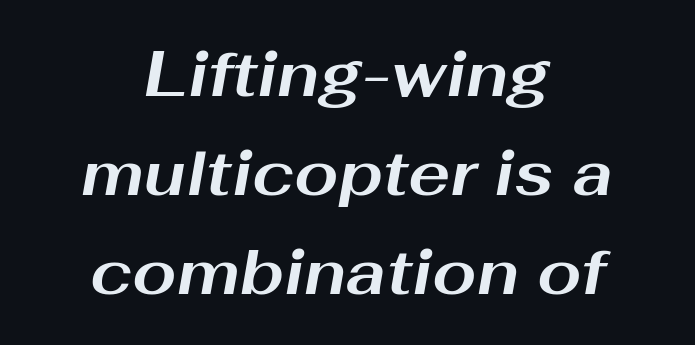
{"italic": "yes", "lean": "right", "slant_degrees": 10, "bold": "yes", "weight": "bold", "width": "wide", "stroke_contrast": "medium", "x_height": "medium", "monospaced": "no", "underline": "no", "align": "center", "line_spacing": "normal", "line_spacing_ratio": 1.57, "letter_spacing": "normal", "letter_spacing_em": 0.0, "glyph_px": 63}
